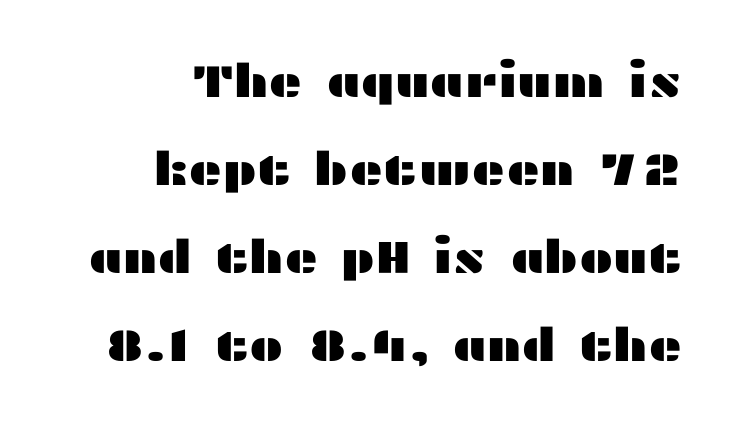
{"serif": "no", "italic": "no", "width": "wide", "stroke_contrast": "medium", "x_height": "medium", "monospaced": "no", "underline": "no", "align": "right", "line_spacing": "loose", "line_spacing_ratio": 1.91, "letter_spacing": "normal", "letter_spacing_em": 0.0, "glyph_px": 46}
